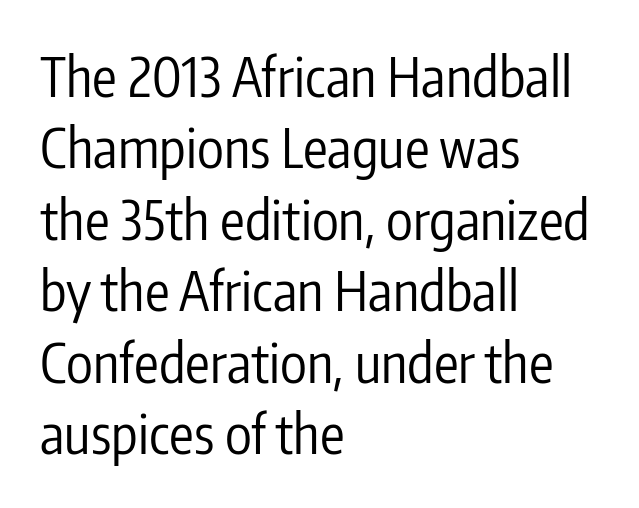
{"serif": "no", "italic": "no", "bold": "no", "weight": "regular", "width": "condensed", "stroke_contrast": "low", "x_height": "medium", "monospaced": "no", "underline": "no", "align": "left", "line_spacing": "normal", "line_spacing_ratio": 1.3, "letter_spacing": "normal", "letter_spacing_em": 0.0, "glyph_px": 55}
